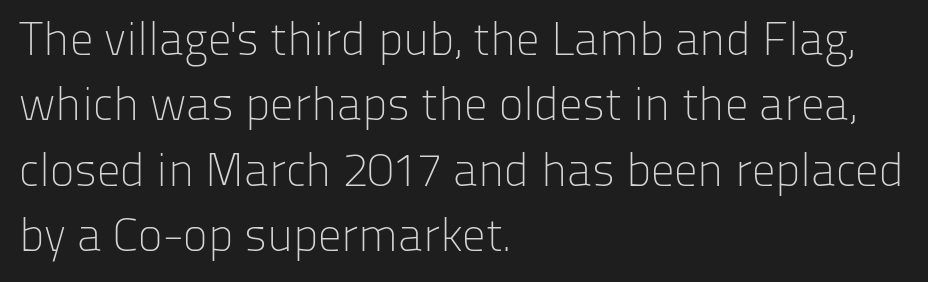
Q: Is the text bold? A: No.
Q: Is the text italic (slanted)? A: No, it is upright.
Q: Is the typeface a serif or a sans-serif typeface? A: Sans-serif.
Q: Is the text underlined? A: No.
Q: How is the paragraph aligned? A: Left-aligned.
Q: Is the spacing between letters normal or unusually wide? A: Normal.
Q: Is the spacing between lines tight, normal or loose? A: Normal.
Q: Width (condensed, normal, or wide)? A: Normal.
Q: Stroke contrast? A: Low.
Q: x-height? A: Medium.
Q: Monospaced? A: No.
